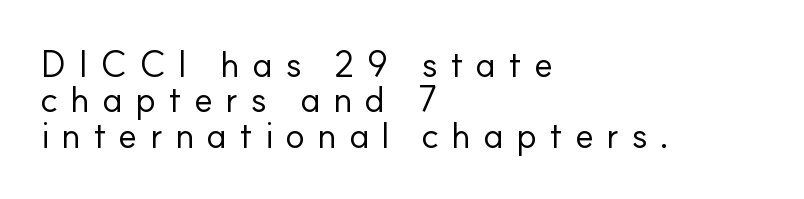
The letters stand straight up with perfectly vertical stems. A classic flush-left, rag-right setting is used for this passage. Looks like regular typesetting: each glyph gets only the width it needs. The face used here is a sans, in the tradition of grotesques and geometrics. The passage shown stacks its lines with hardly any gap.
